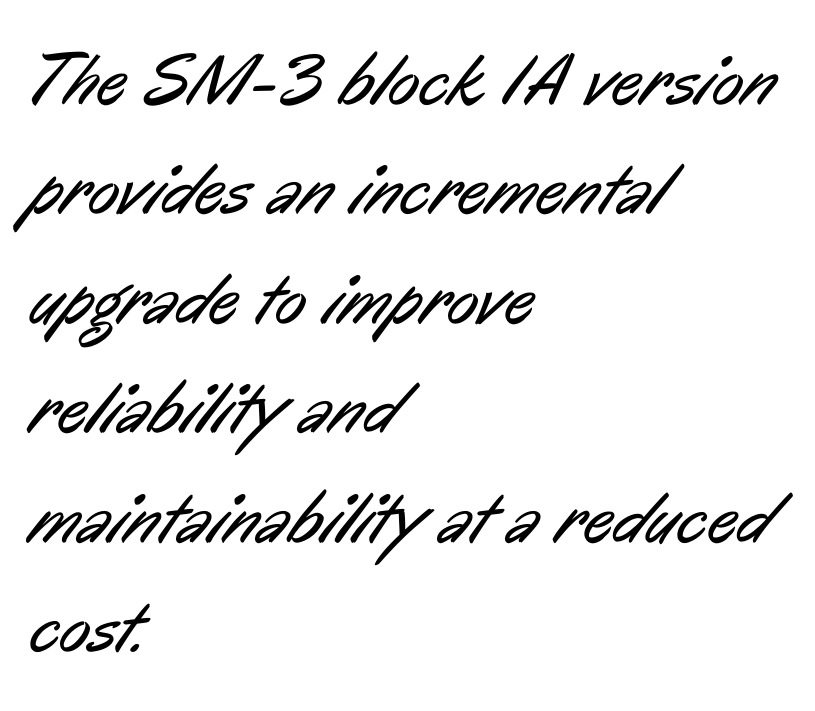
The image shows 73 px regular-weight, condensed sans-serif type; set left-aligned, normal line spacing (1.5x), normal letter spacing, not underlined; low stroke contrast and a medium x-height.
